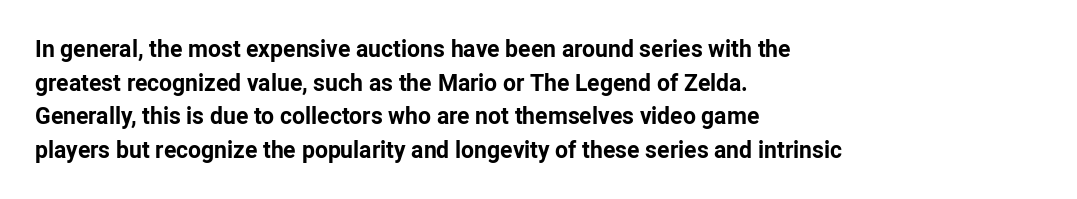
Each line starts at the same left margin while the right side varies. One glance says typical: line gaps are just what's usual. Nope, not italic — everything's standing straight. Plenty of ink on the page — the face is bold.
